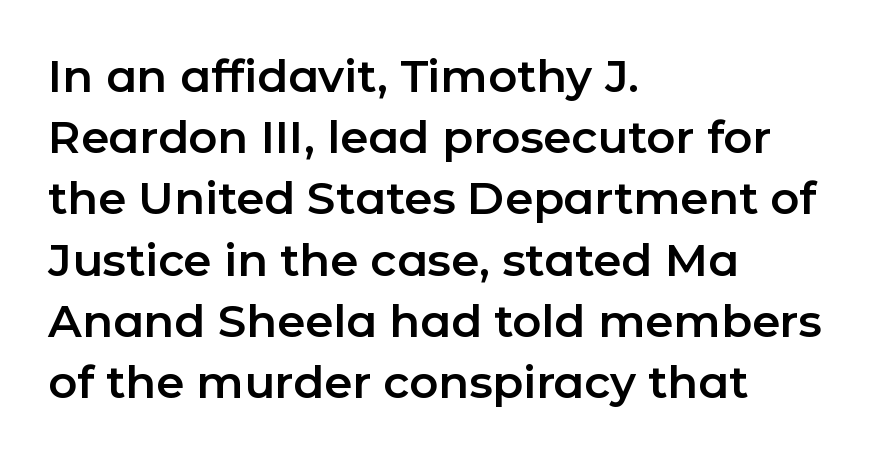
The image shows 45 px sans-serif type, upright; set left-aligned, normal line spacing (1.36x), normal letter spacing, not underlined; low stroke contrast and a medium x-height.
